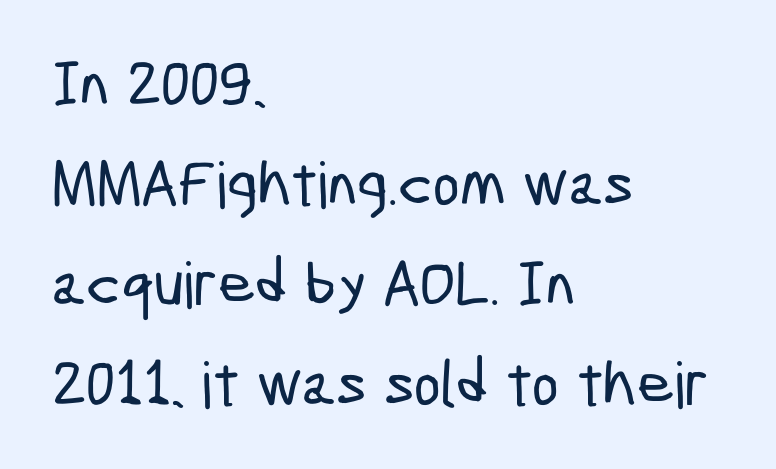
These lines are set flush left with a ragged right edge. The rows are spaced the way most documents space them. Bare-footed words on every line. Each letter's strokes conclude bluntly, with no projecting serifs.
